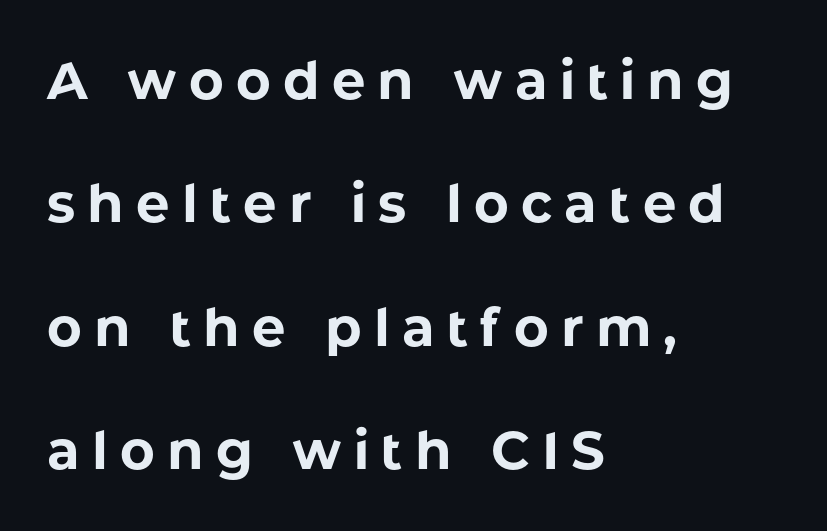
The image shows 53 px bold sans-serif type, upright; set left-aligned, loose line spacing (2.33x), unusually wide letter spacing (+0.23 em), not underlined; low stroke contrast and a medium x-height.
